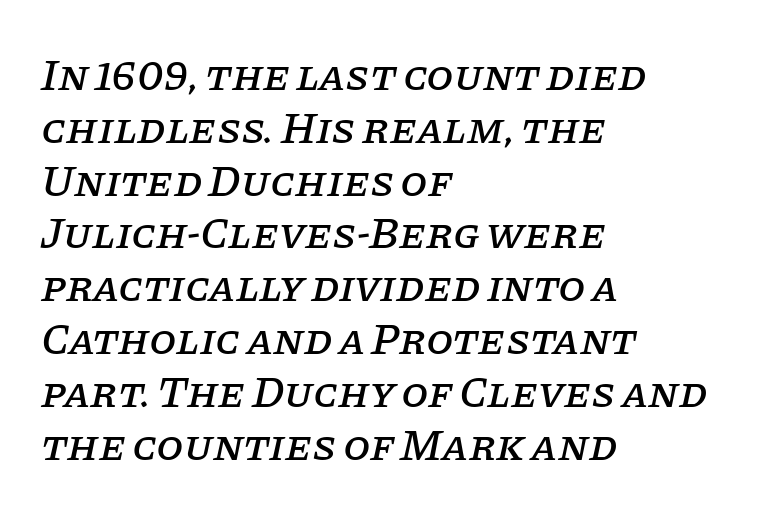
Would a proofreader flag this as italicized? Yes. Caption: standard tracking, unaltered. Every row of glyphs begins at an identical x-position on the left. Check where the strokes stop: tiny serifs finish them off. You could not count columns in this text — the font is proportionally spaced. Any mark beneath the type? The region is blank.
